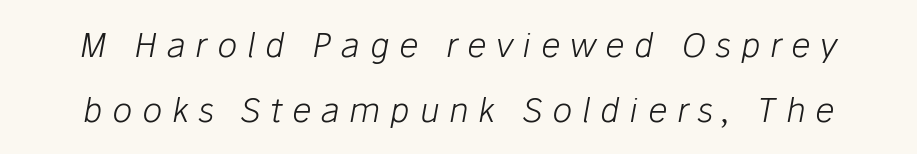
Q: Is the text bold? A: No.
Q: Is the text italic (slanted)? A: Yes, it leans right by about 10 degrees.
Q: Is the text underlined? A: No.
Q: Is the spacing between letters normal or unusually wide? A: Unusually wide.
Q: Is the spacing between lines tight, normal or loose? A: Loose.
Q: Width (condensed, normal, or wide)? A: Normal.
Q: Stroke contrast? A: Low.
Q: x-height? A: Medium.
Q: Monospaced? A: No.
